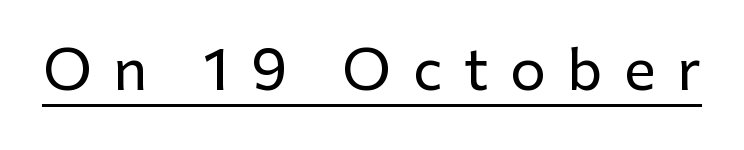
{"serif": "no", "italic": "no", "width": "normal", "stroke_contrast": "low", "x_height": "medium", "monospaced": "no", "underline": "yes", "letter_spacing": "wide", "letter_spacing_em": 0.39, "glyph_px": 56}
